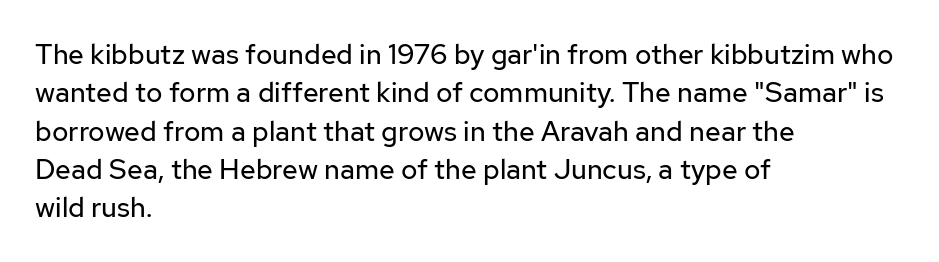
The paragraph shown leans on its left margin. The specimen omits any rule beneath the text block's lines. The passage shown stacks its lines at a standard gap. Are there feet on the stems? There aren't — it's a sans. Standard letterfit; no display-style spreading of the glyphs. The letters look calm and open, with moderate or lighter stems.
